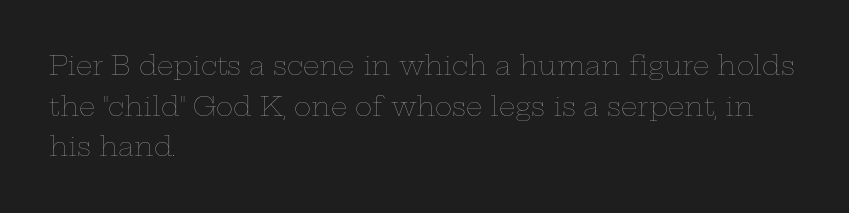
Q: Is the text bold? A: No.
Q: Is the text italic (slanted)? A: No, it is upright.
Q: Is the text underlined? A: No.
Q: How is the paragraph aligned? A: Left-aligned.
Q: Is the spacing between letters normal or unusually wide? A: Normal.
Q: Is the spacing between lines tight, normal or loose? A: Normal.
